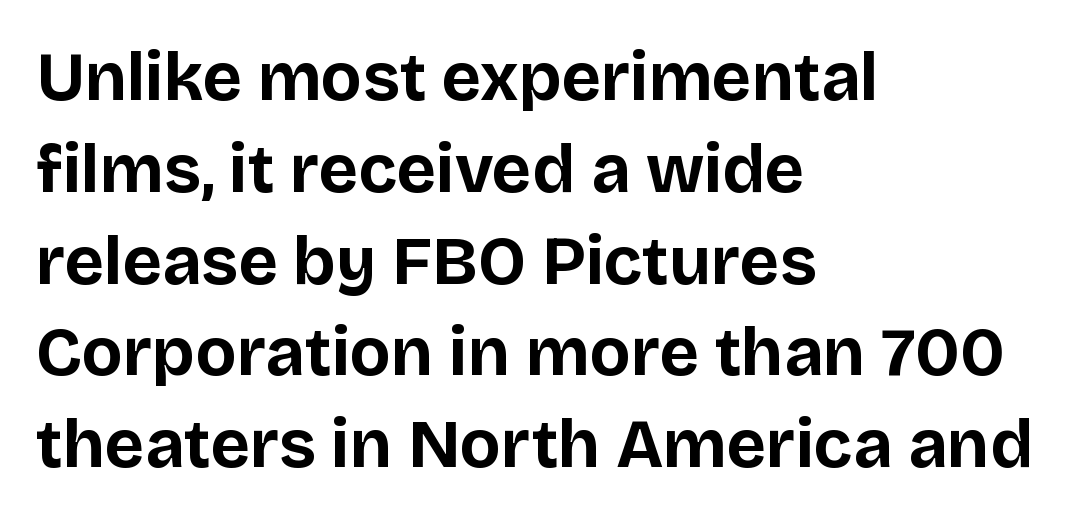
A classic flush-left, rag-right setting is used for this passage. Weight: bold. The space between consecutive lines is moderate. Each letter keeps its own natural width here, so spacing adapts to shape. If you drew a line through each stem, it would be perfectly vertical.
